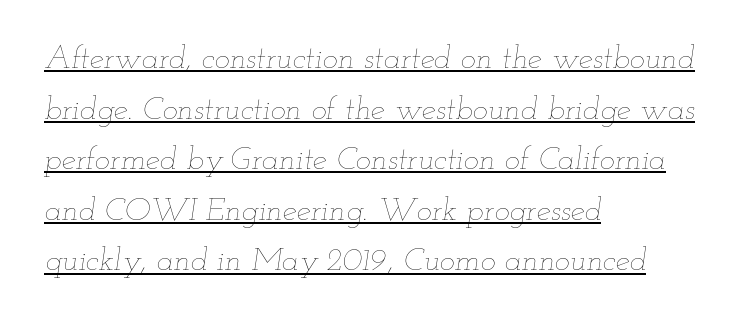
The image shows 32 px thin, wide type, italic (leaning right); set left-aligned, normal line spacing (1.58x), normal letter spacing, underlined; low stroke contrast and a small x-height.
